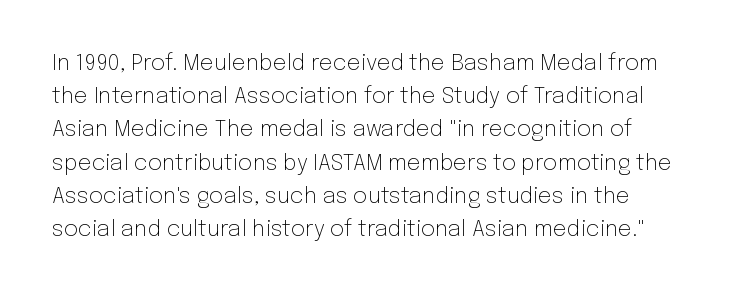
The image shows 22 px text type, upright; set normal line spacing (1.51x), normal letter spacing, not underlined.
